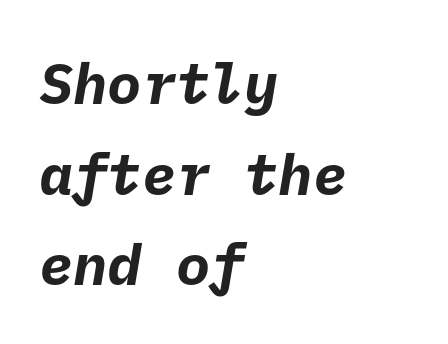
Q: Is the text bold? A: Yes.
Q: Is the typeface a serif or a sans-serif typeface? A: Sans-serif.
Q: Is the text underlined? A: No.
Q: How is the paragraph aligned? A: Left-aligned.
Q: Is the spacing between letters normal or unusually wide? A: Normal.
Q: Is the spacing between lines tight, normal or loose? A: Normal.
Q: Width (condensed, normal, or wide)? A: Normal.
Q: Stroke contrast? A: Low.
Q: x-height? A: Medium.
